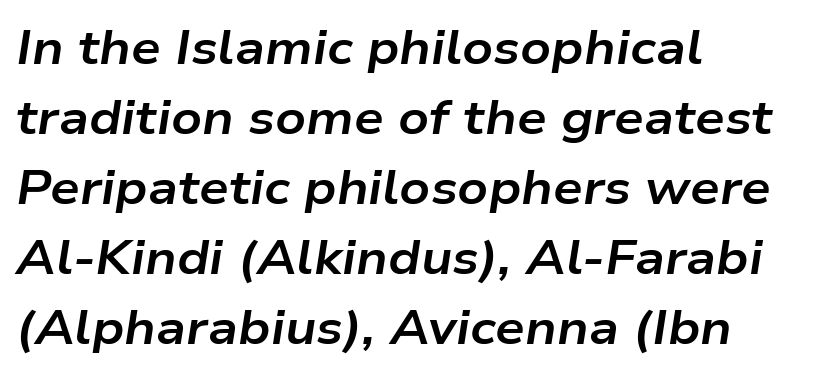
The image shows 47 px bold, wide type, italic (leaning right); set left-aligned, normal line spacing (1.49x), normal letter spacing, not underlined; low stroke contrast and a medium x-height.
